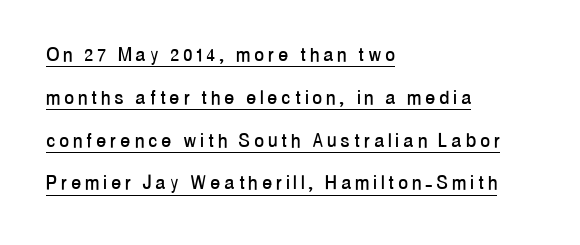
Q: Is the text italic (slanted)? A: No, it is upright.
Q: Is the text underlined? A: Yes.
Q: How is the paragraph aligned? A: Left-aligned.
Q: Is the spacing between letters normal or unusually wide? A: Unusually wide.
